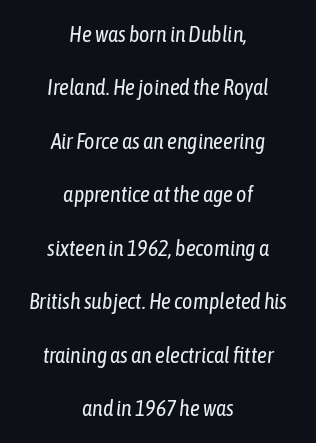
The image shows 22 px text type, italic (leaning right); set centered, loose line spacing (2.43x), normal letter spacing, not underlined.
